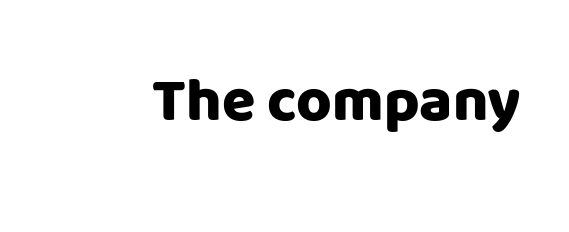
Each row of text sits above clean, open space. Looks like regular typesetting: each glyph gets only the width it needs. Font category for this specimen: sans-serif. Tall strokes in this sample are plumb rather than angled. Between one letter and the next there's only the usual sliver of space.
